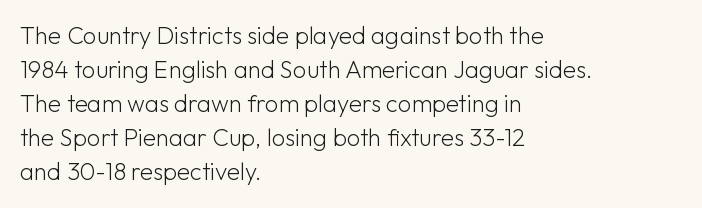
The image shows 24 px text type, upright; set left-aligned, normal line spacing (1.42x), normal letter spacing, not underlined.
